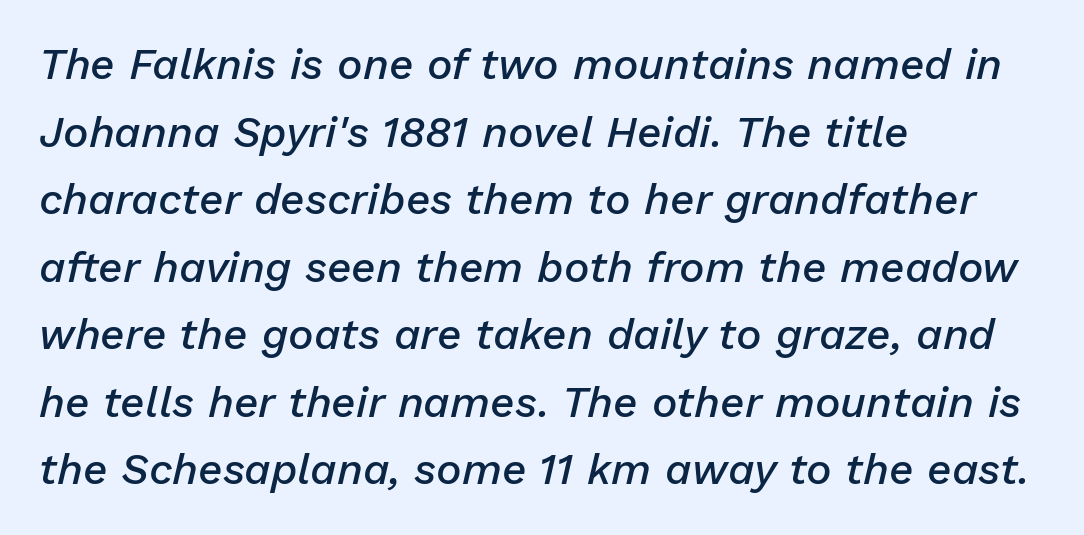
Q: Is the text bold? A: Semi-bold.
Q: Is the text italic (slanted)? A: Yes, it leans right by about 13 degrees.
Q: Is the text underlined? A: No.
Q: How is the paragraph aligned? A: Left-aligned.
Q: Is the spacing between letters normal or unusually wide? A: Normal.
Q: Is the spacing between lines tight, normal or loose? A: Normal.
Q: Width (condensed, normal, or wide)? A: Normal.
Q: Stroke contrast? A: Low.
Q: x-height? A: Medium.
Q: Monospaced? A: No.
